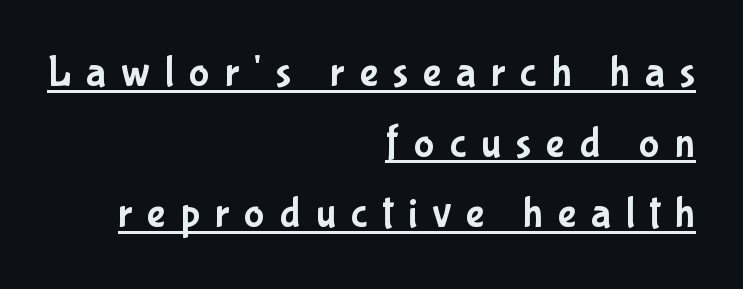
{"serif": "no", "italic": "no", "width": "condensed", "stroke_contrast": "low", "x_height": "medium", "monospaced": "no", "underline": "yes", "align": "right", "line_spacing": "normal", "line_spacing_ratio": 1.64, "letter_spacing": "wide", "letter_spacing_em": 0.35, "glyph_px": 43}
